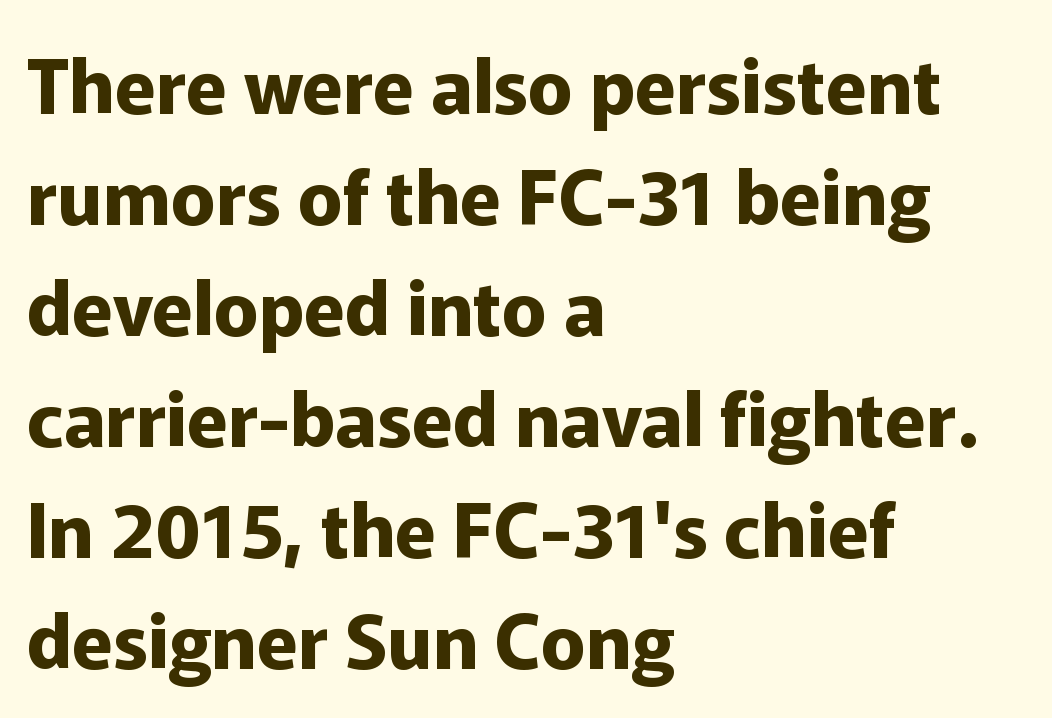
Q: Is the text bold? A: Yes.
Q: Is the text italic (slanted)? A: No, it is upright.
Q: Is the typeface a serif or a sans-serif typeface? A: Sans-serif.
Q: Is the text underlined? A: No.
Q: How is the paragraph aligned? A: Left-aligned.
Q: Is the spacing between letters normal or unusually wide? A: Normal.
Q: Is the spacing between lines tight, normal or loose? A: Normal.
Q: Width (condensed, normal, or wide)? A: Normal.
Q: Stroke contrast? A: Low.
Q: x-height? A: Medium.
Q: Monospaced? A: No.
